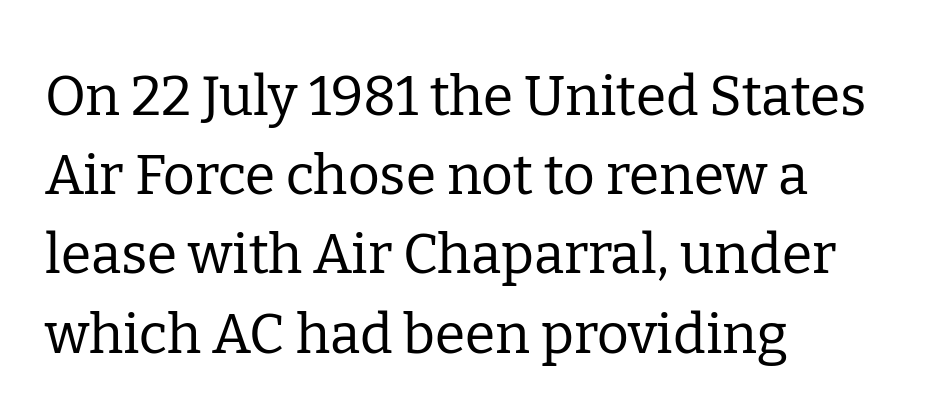
The rendering uses natural spacing where letterforms have individual widths. The space directly below the letters is spotless. Letter spacing: default. The font's upright variant was chosen for this text. To sum up the face: it has serifs.
